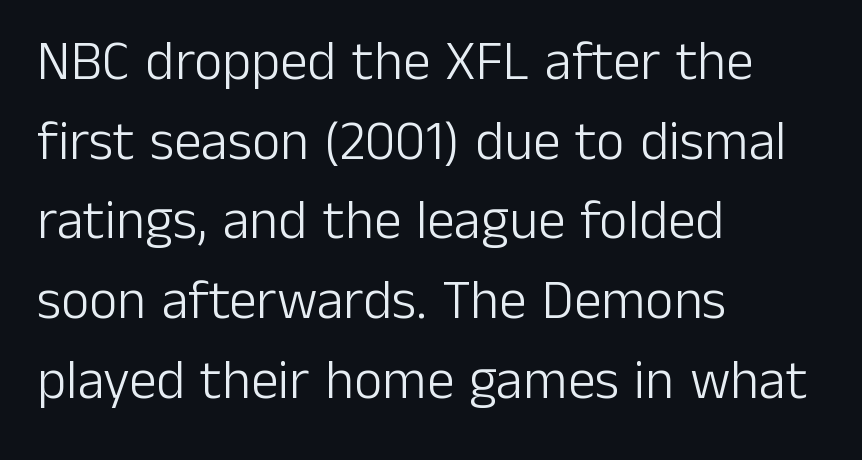
{"serif": "no", "italic": "no", "bold": "no", "weight": "light", "width": "normal", "stroke_contrast": "low", "x_height": "medium", "monospaced": "no", "underline": "no", "align": "left", "line_spacing": "normal", "line_spacing_ratio": 1.45, "letter_spacing": "normal", "letter_spacing_em": 0.0, "glyph_px": 55}
